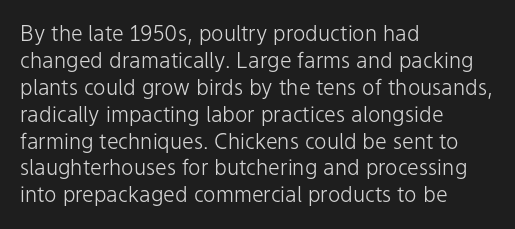
The image shows 21 px text type, upright; set left-aligned, normal line spacing (1.28x), normal letter spacing, not underlined.
